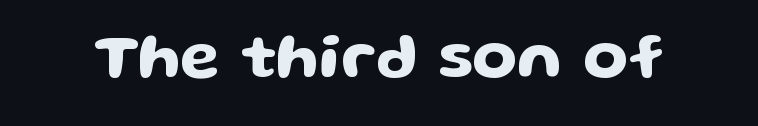
The image shows 65 px wide sans-serif type, upright; set normal letter spacing, not underlined; low stroke contrast and a medium x-height.
